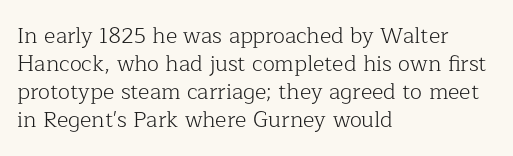
Normally led — the rows are evenly, conventionally spaced. Underlining? Definitely not there. The axis of the letterforms is exactly vertical. The passage is arranged the way most books set body copy — flush left. Default kerning and tracking; the words read as compact shapes.
